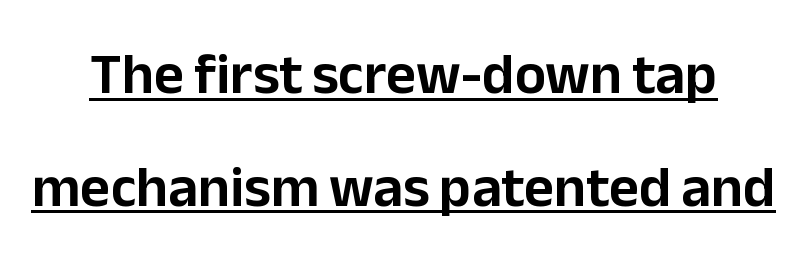
Q: Is the text italic (slanted)? A: No, it is upright.
Q: Is the typeface a serif or a sans-serif typeface? A: Sans-serif.
Q: Is the text underlined? A: Yes.
Q: Is the spacing between letters normal or unusually wide? A: Normal.
Q: Is the spacing between lines tight, normal or loose? A: Loose.
Q: Width (condensed, normal, or wide)? A: Normal.
Q: Stroke contrast? A: Low.
Q: x-height? A: Medium.
Q: Monospaced? A: No.
